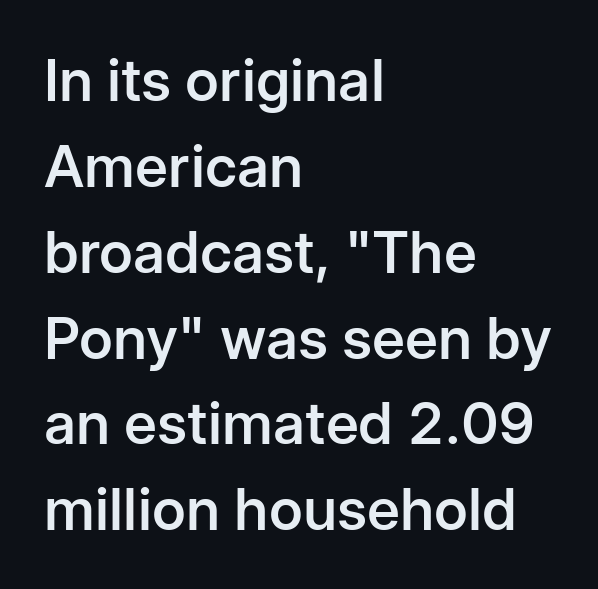
The image shows 58 px semibold sans-serif type, upright; set left-aligned, normal line spacing (1.48x), normal letter spacing, not underlined; low stroke contrast and a medium x-height.
